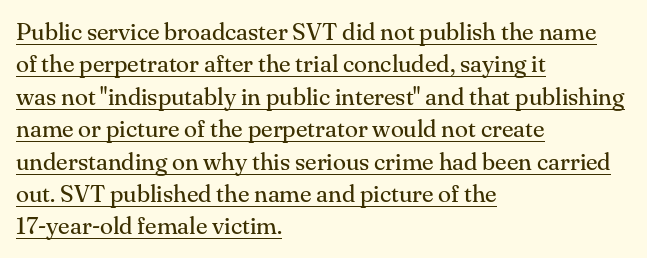
The lettering stays uniformly vertical, giving the passage a roman look. The vertical gap from one line to the next is medium. Line beginnings align vertically; line endings do not. Nobody touched the tracking dial on this one. Caption: face not bold, strokes unweighted. Honestly, the underline is the first thing you notice here.
